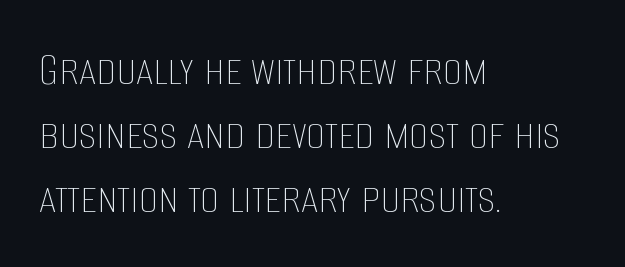
{"italic": "no", "bold": "no", "weight": "thin", "width": "condensed", "stroke_contrast": "low", "x_height": "large", "monospaced": "no", "underline": "no", "align": "left", "line_spacing": "normal", "line_spacing_ratio": 1.31, "letter_spacing": "normal", "letter_spacing_em": 0.0, "glyph_px": 49}
